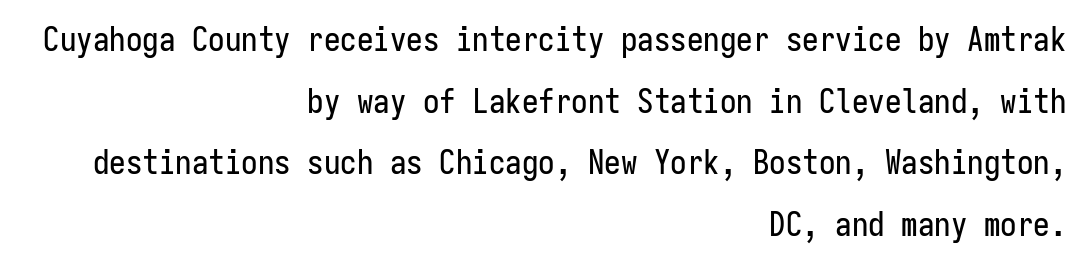
{"serif": "no", "italic": "no", "width": "condensed", "stroke_contrast": "low", "x_height": "medium", "monospaced": "yes", "underline": "no", "align": "right", "line_spacing_ratio": 1.87, "letter_spacing": "normal", "letter_spacing_em": 0.0, "glyph_px": 33}
